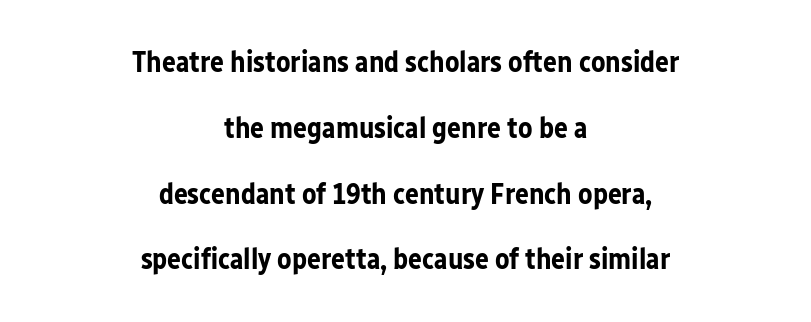
{"serif": "no", "italic": "no", "bold": "yes", "weight": "bold", "width": "normal", "stroke_contrast": "low", "x_height": "medium", "monospaced": "no", "underline": "no", "align": "center", "line_spacing": "loose", "line_spacing_ratio": 2.27, "letter_spacing": "normal", "letter_spacing_em": 0.0, "glyph_px": 29}
